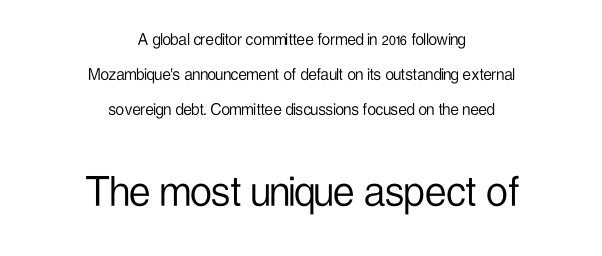
The image shows 48 px light, condensed sans-serif type, upright; set centered, line spacing 1.83x, normal letter spacing, not underlined; the second (bottom) block is 2.53x larger; low stroke contrast and a medium x-height.
